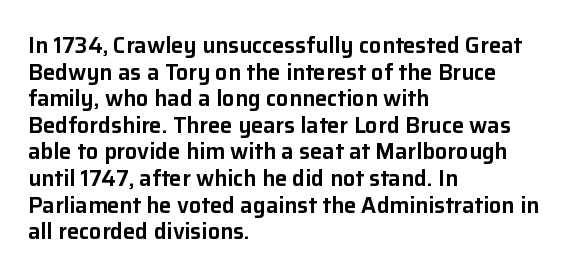
Q: Is the text italic (slanted)? A: No, it is upright.
Q: Is the text underlined? A: No.
Q: How is the paragraph aligned? A: Left-aligned.
Q: Is the spacing between letters normal or unusually wide? A: Normal.
